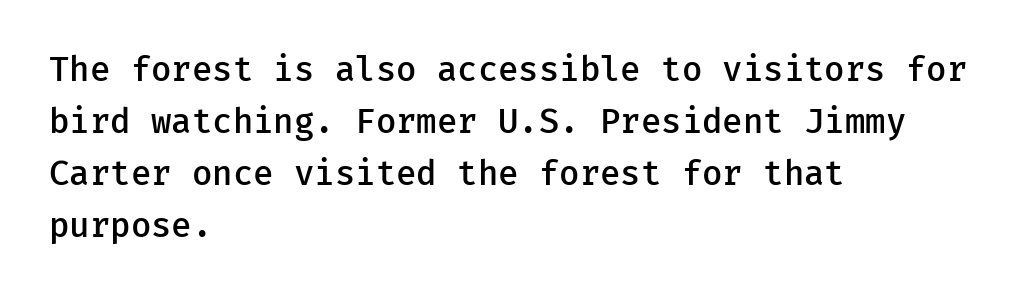
The specimen omits any rule beneath the text block's lines. Every letter is mildly thick-stroked: semibold rather than bold. Nope, not italic — everything's standing straight. The gaps between neighbouring characters are ordinary and unremarkable. The passage shown is typeset with a sans-serif family. Vertical spacing — default.
